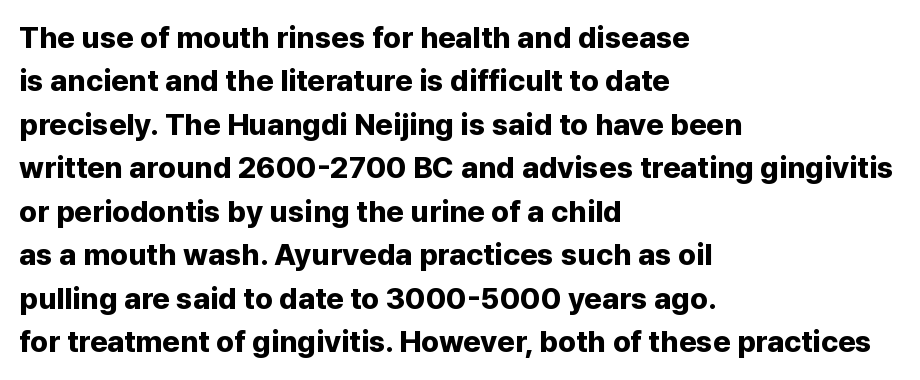
The image shows 30 px bold sans-serif type, upright; set left-aligned, normal line spacing (1.45x), normal letter spacing, not underlined; low stroke contrast and a medium x-height.
